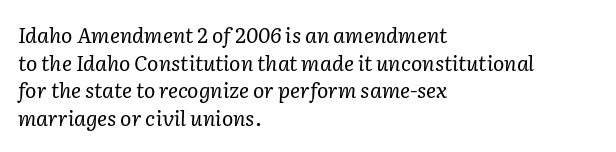
{"italic": "yes", "lean": "right", "slant_degrees": 2, "bold": "no", "underline": "no", "align": "left", "line_spacing": "normal", "line_spacing_ratio": 1.32, "letter_spacing": "normal", "letter_spacing_em": 0.0, "glyph_px": 21}
